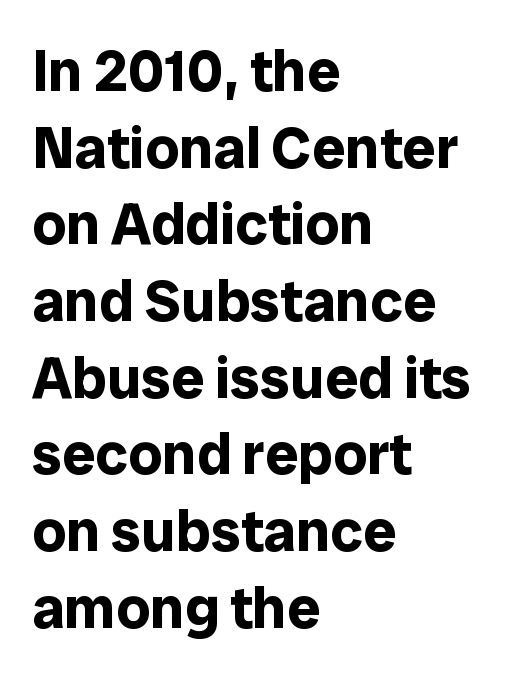
{"serif": "no", "italic": "no", "bold": "yes", "weight": "bold", "width": "normal", "stroke_contrast": "low", "x_height": "medium", "monospaced": "no", "underline": "no", "align": "left", "line_spacing": "normal", "line_spacing_ratio": 1.3, "letter_spacing": "normal", "letter_spacing_em": 0.0, "glyph_px": 59}
